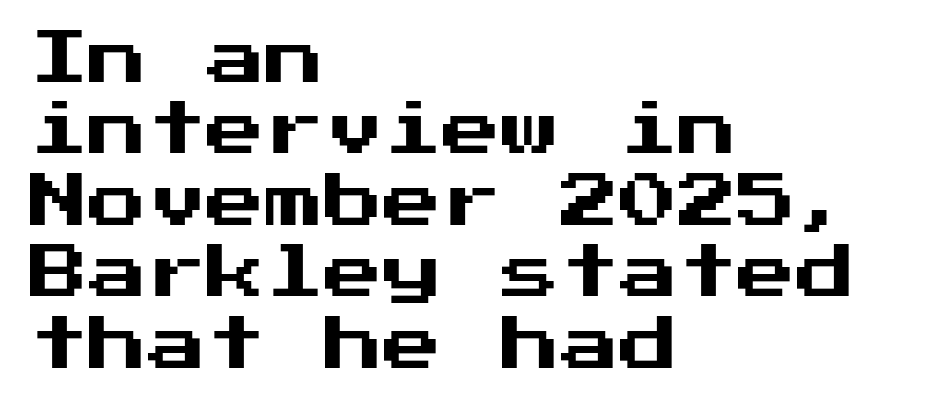
Q: Is the text italic (slanted)? A: No, it is upright.
Q: Is the typeface a serif or a sans-serif typeface? A: Sans-serif.
Q: Is the text underlined? A: No.
Q: How is the paragraph aligned? A: Left-aligned.
Q: Is the spacing between letters normal or unusually wide? A: Normal.
Q: Width (condensed, normal, or wide)? A: Normal.
Q: Stroke contrast? A: Medium.
Q: x-height? A: Medium.
